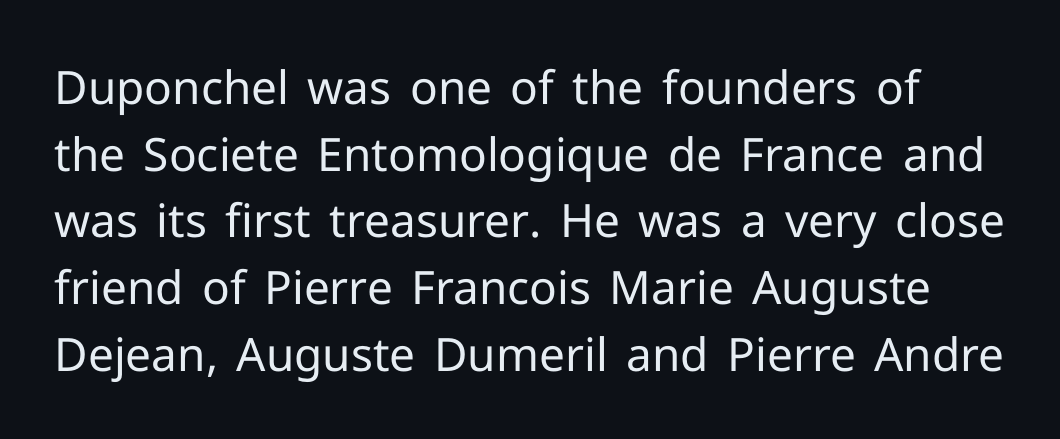
{"serif": "no", "italic": "no", "bold": "no", "weight": "regular", "width": "normal", "stroke_contrast": "low", "x_height": "medium", "monospaced": "no", "underline": "no", "line_spacing": "normal", "line_spacing_ratio": 1.45, "letter_spacing": "normal", "letter_spacing_em": 0.0, "glyph_px": 46}
